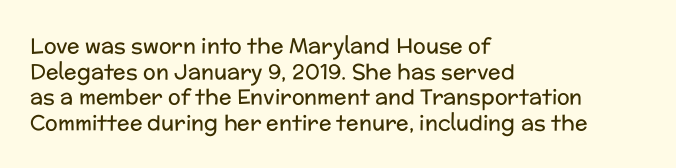
Does extra space separate the letters? No, they use regular spacing. The passage is arranged the way most books set body copy — flush left. The area under the type is left untouched. The face looks like a standard text weight, possibly lighter. Notice how the stems are strictly vertical — no italics here.
